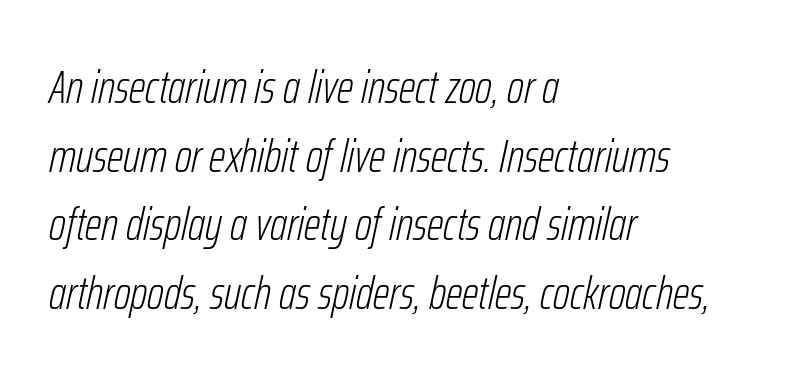
Q: Is the text bold? A: No.
Q: Is the text italic (slanted)? A: Yes, it leans right by about 12 degrees.
Q: Is the text underlined? A: No.
Q: How is the paragraph aligned? A: Left-aligned.
Q: Is the spacing between letters normal or unusually wide? A: Normal.
Q: Is the spacing between lines tight, normal or loose? A: Normal.
Q: Width (condensed, normal, or wide)? A: Condensed.
Q: Stroke contrast? A: Low.
Q: x-height? A: Medium.
Q: Monospaced? A: No.
